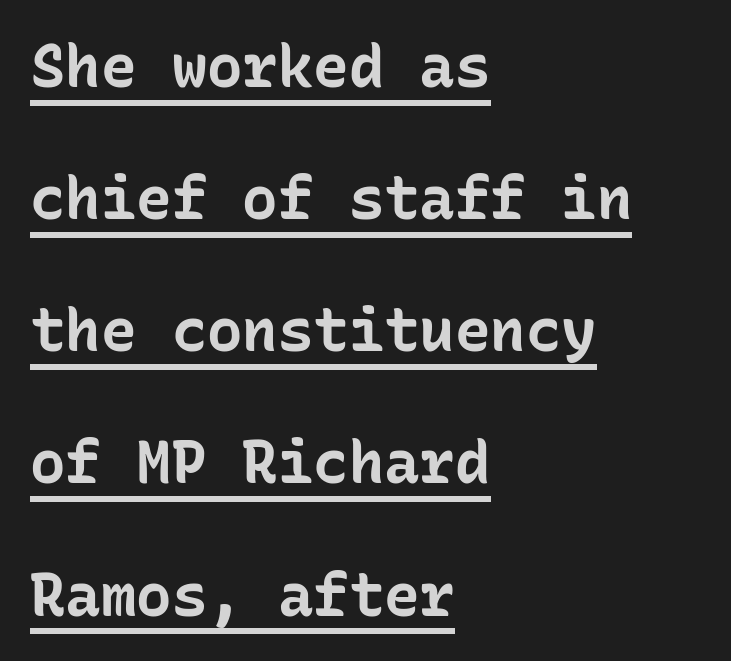
Compared with a centered layout, this one pins lines to the left instead. You can see a thin bar hugging the bottom of the glyphs. These words are printed bold, with thick strokes throughout. Does extra space separate the letters? No, they use regular spacing. Stroke terminals: plain, sans-serif. No italicization has been applied; the sample stays upright.
